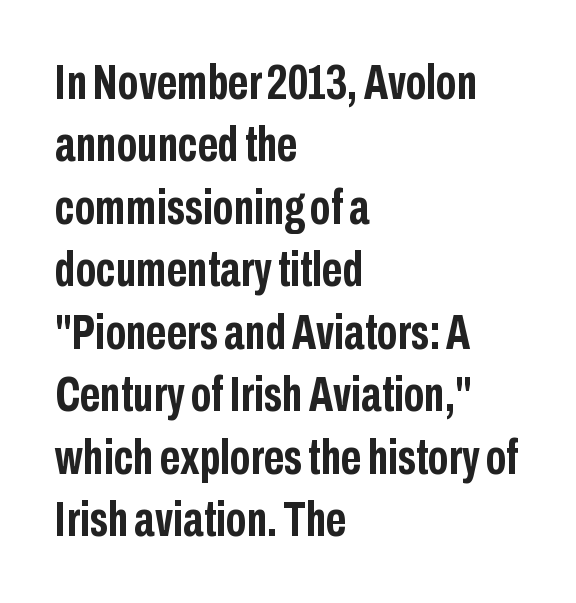
The image shows 50 px semibold, condensed sans-serif type, upright; set left-aligned, normal line spacing (1.25x), normal letter spacing, not underlined; low stroke contrast and a medium x-height.
